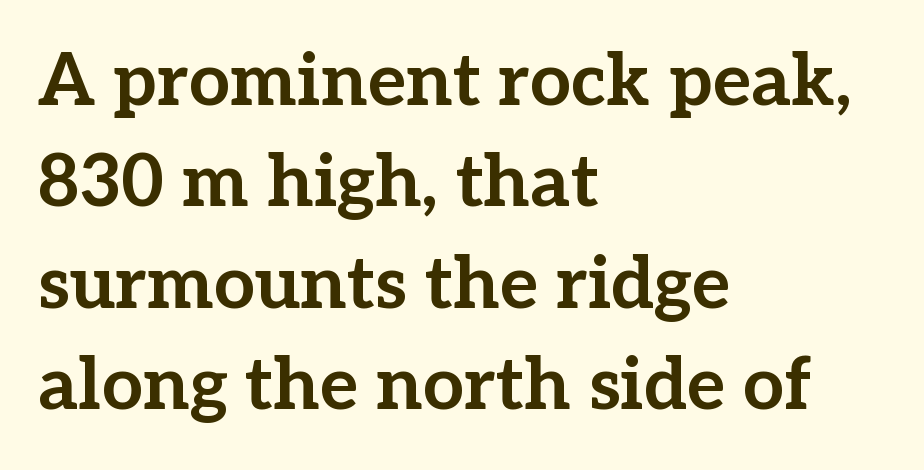
Is there much room between lines? A standard amount, neither cramped nor airy. Casual observation: everything's shoved over to the left. Note the varied advance widths — an 'i' is clearly narrower than an 'm'. Words appear dense and cohesive because spacing is normal. When letters stand straight like this, we call the style roman or upright. Unmarked baselines from the first word to the last.
